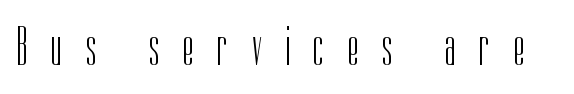
The passage shown is typed in a proportional face where columns would drift. Font category for this specimen: sans-serif. There is plenty of visible air inserted between adjacent glyphs. No italicization has been applied; the sample stays upright. Each stroke keeps to a modest, everyday thickness or less.
